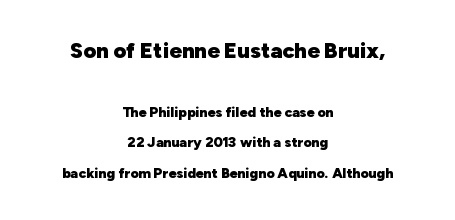
The image shows 22 px bold type, upright; set centered, loose line spacing (2.19x), normal letter spacing, not underlined; the first (top) block is 1.57x larger.
